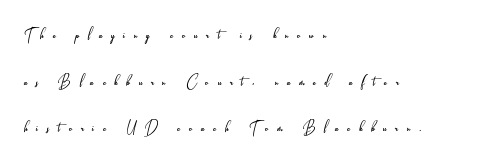
The gap between lines stays unmarked. The letterforms stand isolated, each surrounded by extra space. How would I describe the line gaps? Wide and relaxed. Vertical stems look standard width or narrower in stroke.
